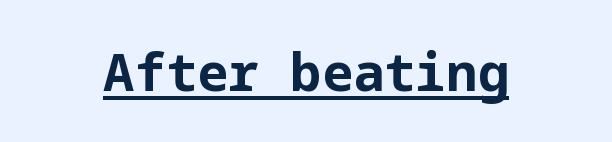
{"serif": "no", "italic": "no", "bold": "yes", "weight": "bold", "width": "normal", "stroke_contrast": "low", "x_height": "medium", "underline": "yes", "align": "center", "letter_spacing": "normal", "letter_spacing_em": 0.0, "glyph_px": 52}
